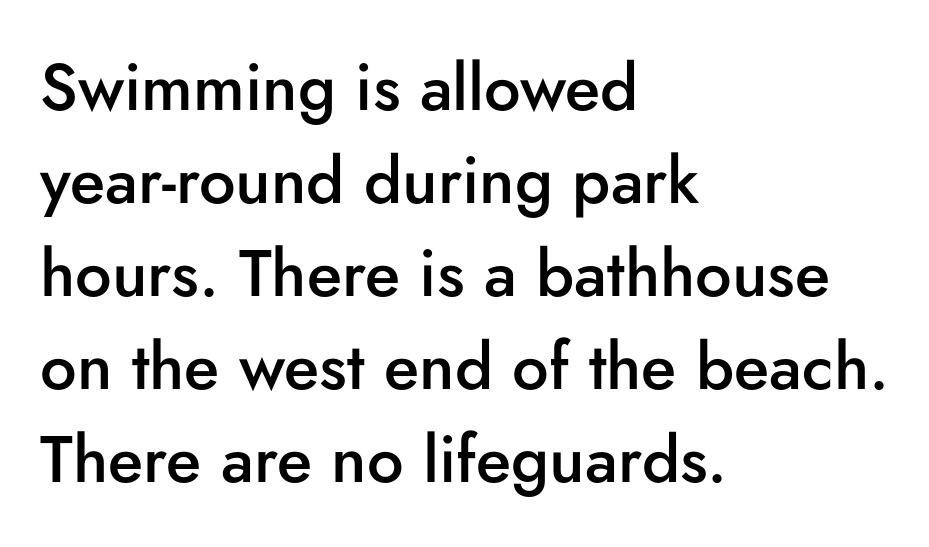
Q: Is the text bold? A: Semi-bold.
Q: Is the text italic (slanted)? A: No, it is upright.
Q: Is the typeface a serif or a sans-serif typeface? A: Sans-serif.
Q: Is the text underlined? A: No.
Q: How is the paragraph aligned? A: Left-aligned.
Q: Is the spacing between letters normal or unusually wide? A: Normal.
Q: Is the spacing between lines tight, normal or loose? A: Normal.
Q: Width (condensed, normal, or wide)? A: Normal.
Q: Stroke contrast? A: Low.
Q: x-height? A: Small.
Q: Monospaced? A: No.
